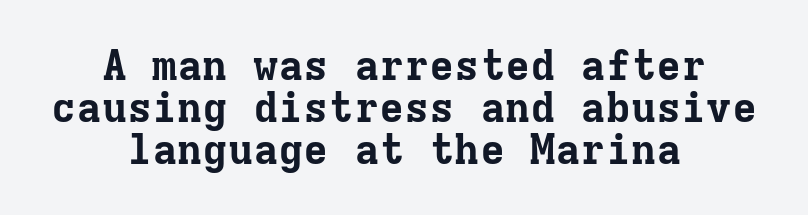
The designer dialed line spacing down below the default. Characters follow at the spacing the type designer built in. Posture: upright roman. Regarding serifs, this sample has them. The space directly below the letters is spotless. Strong, thick strokes mark this as bold type.
